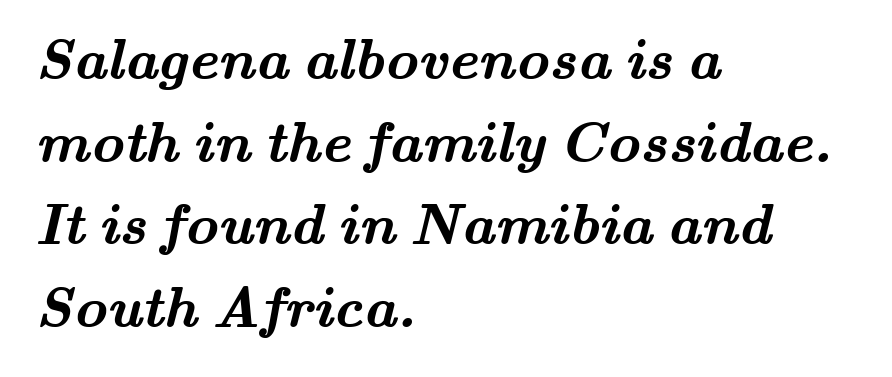
The image shows 57 px semibold, wide serif type; set left-aligned, normal line spacing (1.45x), normal letter spacing, not underlined; medium stroke contrast and a small x-height.
